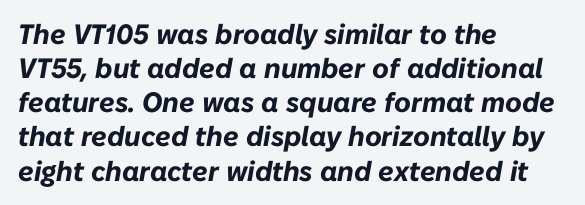
The image shows 28 px bold type, italic (leaning right); set left-aligned, line spacing 1.22x, normal letter spacing, not underlined; low stroke contrast and a medium x-height.
